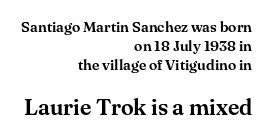
{"italic": "no", "underline": "no", "align": "right", "line_spacing": "normal", "line_spacing_ratio": 1.26, "letter_spacing": "normal", "letter_spacing_em": 0.0, "larger_block": "second", "size_ratio": 1.53, "glyph_px": 23}
